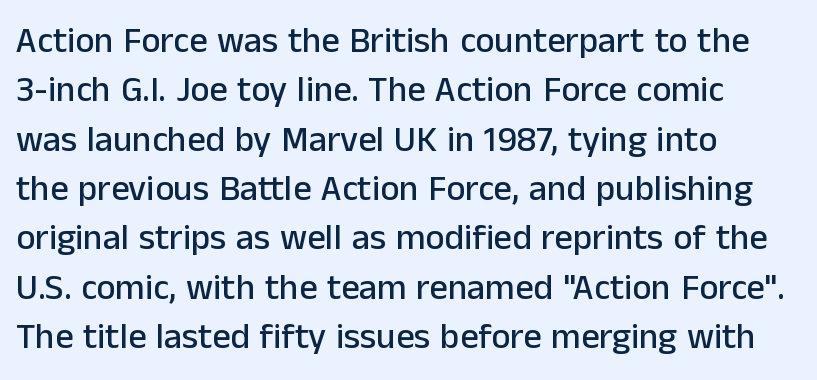
The image shows 36 px sans-serif type, upright; set left-aligned, normal line spacing (1.37x), normal letter spacing, not underlined; low stroke contrast and a medium x-height.
